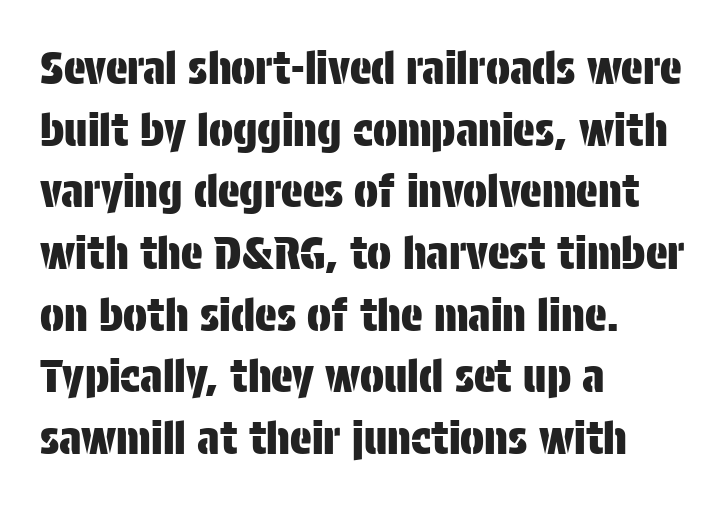
The face used here is proportionally spaced, like ordinary book or web type. Default kerning and tracking; the words read as compact shapes. The space beneath each line is pristine and unruled. The font's upright variant was chosen for this text. Check where the strokes stop: nothing finishes them off — pure sans. These lines stack with their left ends in a neat column.
